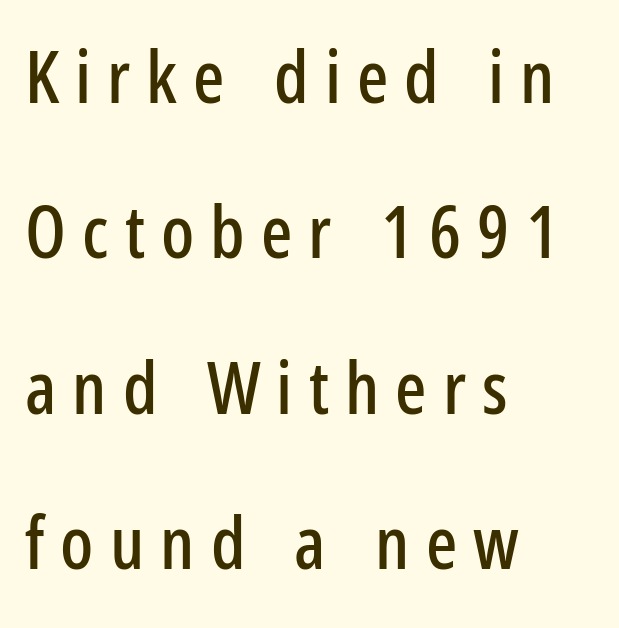
The image shows 73 px condensed sans-serif type, upright; set left-aligned, loose line spacing (2.13x), unusually wide letter spacing (+0.22 em), not underlined; low stroke contrast and a medium x-height.
